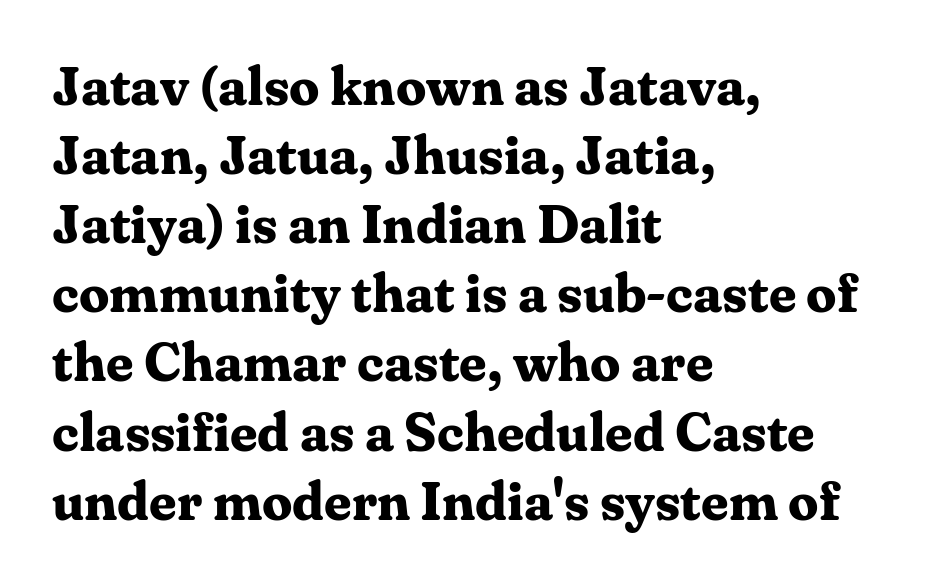
Q: Is the text bold? A: Yes.
Q: Is the text italic (slanted)? A: No, it is upright.
Q: Is the typeface a serif or a sans-serif typeface? A: Serif.
Q: Is the text underlined? A: No.
Q: How is the paragraph aligned? A: Left-aligned.
Q: Is the spacing between letters normal or unusually wide? A: Normal.
Q: Is the spacing between lines tight, normal or loose? A: Normal.
Q: Width (condensed, normal, or wide)? A: Normal.
Q: Stroke contrast? A: Medium.
Q: x-height? A: Medium.
Q: Monospaced? A: No.
